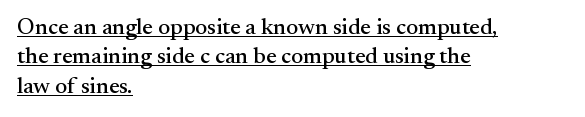
Q: Is the text italic (slanted)? A: No, it is upright.
Q: Is the text underlined? A: Yes.
Q: How is the paragraph aligned? A: Left-aligned.
Q: Is the spacing between letters normal or unusually wide? A: Normal.
Q: Is the spacing between lines tight, normal or loose? A: Normal.
